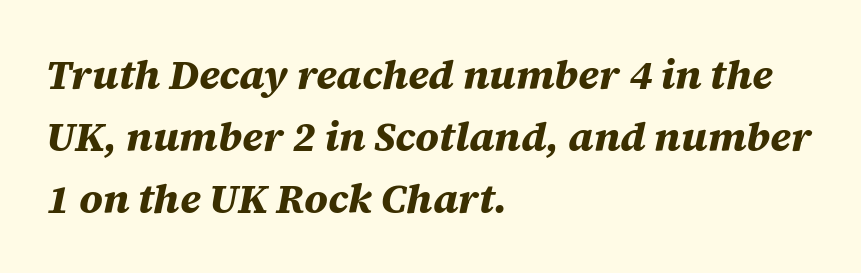
{"italic": "yes", "lean": "right", "slant_degrees": 12, "bold": "yes", "weight": "bold", "width": "normal", "stroke_contrast": "medium", "x_height": "large", "monospaced": "no", "underline": "no", "align": "left", "line_spacing": "normal", "line_spacing_ratio": 1.51, "letter_spacing": "normal", "letter_spacing_em": 0.0, "glyph_px": 41}
